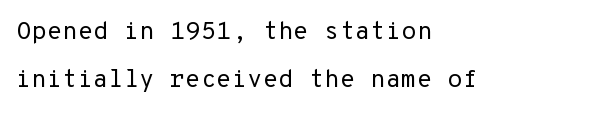
The gaps between neighbouring characters are ordinary and unremarkable. Does the lettering tilt? It doesn't — this is upright. Underlining? Definitely not there. Compared with a centered layout, this one pins lines to the left instead.
